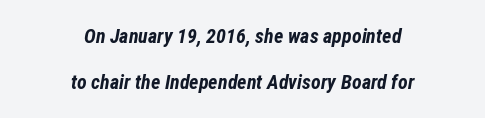
Q: Is the text bold? A: Yes.
Q: Is the text italic (slanted)? A: Yes, it leans right by about 12 degrees.
Q: Is the text underlined? A: No.
Q: How is the paragraph aligned? A: Centered.
Q: Is the spacing between letters normal or unusually wide? A: Normal.
Q: Is the spacing between lines tight, normal or loose? A: Loose.
